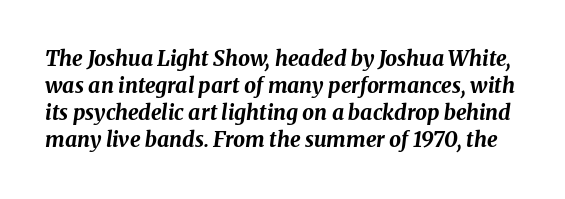
The characters look thick and weighty, a clear bold. Students, observe: this is what conventionally led text looks like. The line texture is even and compact thanks to regular tracking. Italic: yes, the glyphs are oblique. Quick note: underline off.
